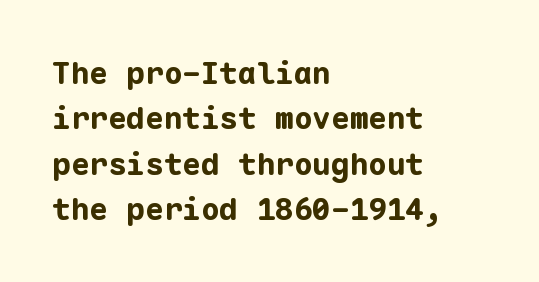
{"serif": "no", "italic": "no", "bold": "yes", "weight": "bold", "width": "normal", "stroke_contrast": "low", "x_height": "medium", "monospaced": "yes", "underline": "no", "align": "left", "line_spacing": "normal", "line_spacing_ratio": 1.46, "letter_spacing": "normal", "letter_spacing_em": 0.0, "glyph_px": 31}
